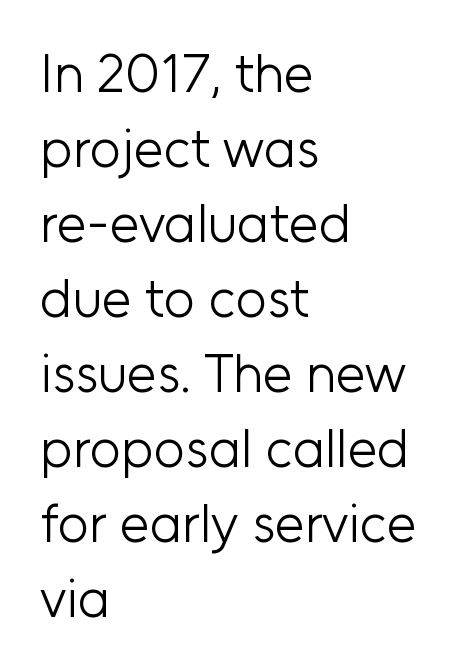
The face used here is a sans, in the tradition of grotesques and geometrics. Interline gaps are of average width in this sample. Think standard paragraph weight, or any step lighter than that. Descender tails drop into unmarked territory. Typeset ragged right — the left edge is the straight one.
